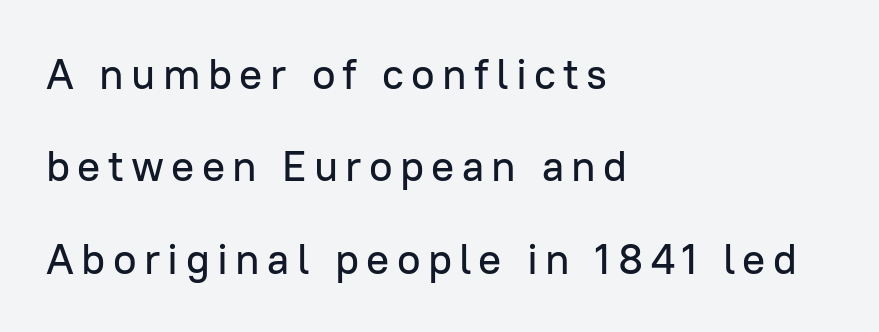
The image shows 43 px sans-serif type, upright; set left-aligned, loose line spacing (2.15x), not underlined; low stroke contrast and a medium x-height.
